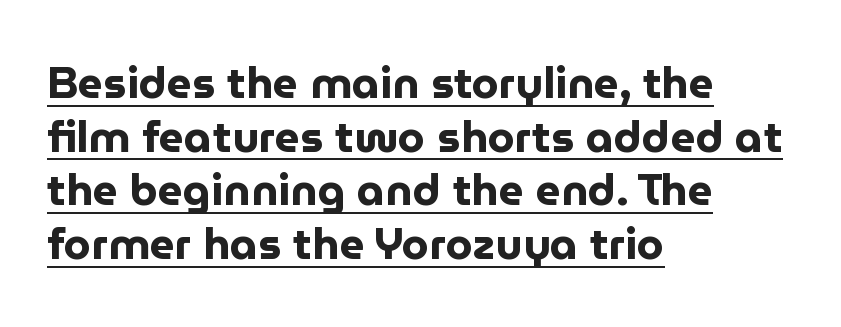
Q: Is the text bold? A: Yes.
Q: Is the text italic (slanted)? A: No, it is upright.
Q: Is the typeface a serif or a sans-serif typeface? A: Sans-serif.
Q: Is the text underlined? A: Yes.
Q: How is the paragraph aligned? A: Left-aligned.
Q: Is the spacing between letters normal or unusually wide? A: Normal.
Q: Width (condensed, normal, or wide)? A: Normal.
Q: Stroke contrast? A: Low.
Q: x-height? A: Medium.
Q: Monospaced? A: No.
